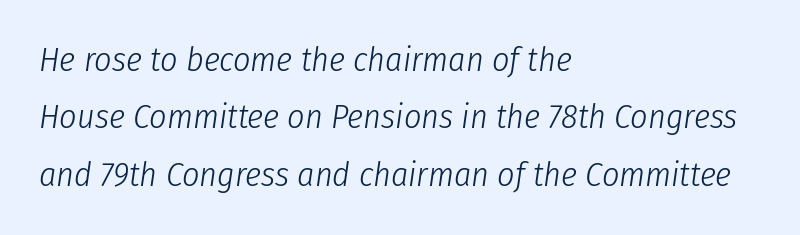
{"italic": "yes", "lean": "right", "slant_degrees": 8, "bold": "no", "weight": "light", "width": "condensed", "stroke_contrast": "low", "x_height": "medium", "monospaced": "no", "underline": "no", "align": "left", "line_spacing": "normal", "line_spacing_ratio": 1.69, "letter_spacing": "normal", "letter_spacing_em": 0.0, "glyph_px": 34}
